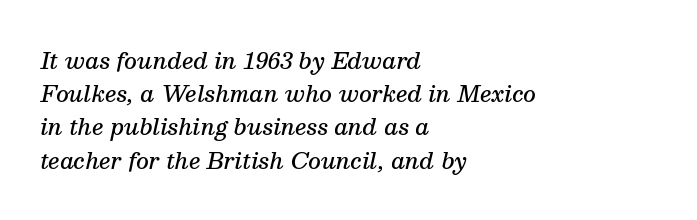
{"italic": "yes", "lean": "right", "slant_degrees": 13, "bold": "semi", "underline": "no", "align": "left", "line_spacing": "normal", "line_spacing_ratio": 1.51, "letter_spacing": "normal", "letter_spacing_em": 0.0, "glyph_px": 22}
